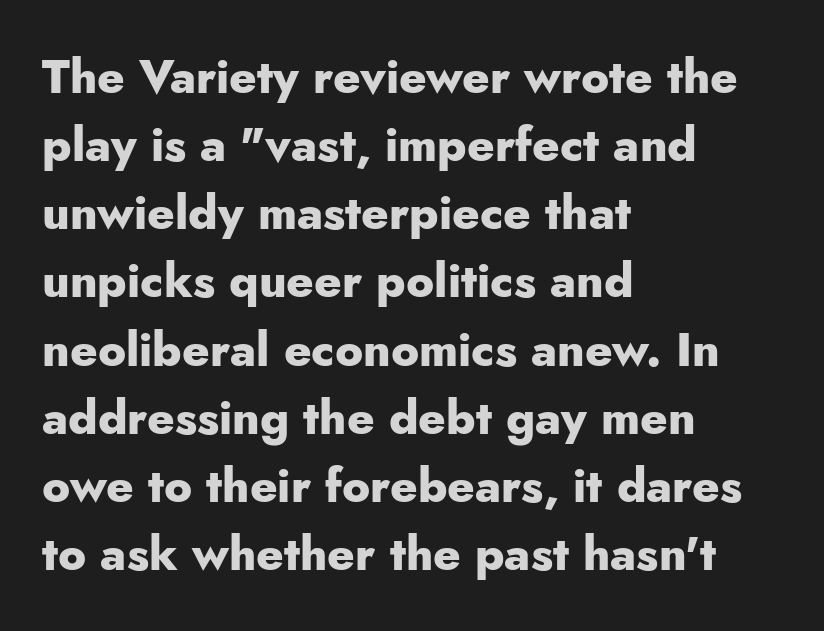
The image shows 47 px heavy sans-serif type, upright; set left-aligned, normal line spacing (1.45x), normal letter spacing, not underlined; low stroke contrast and a small x-height.
